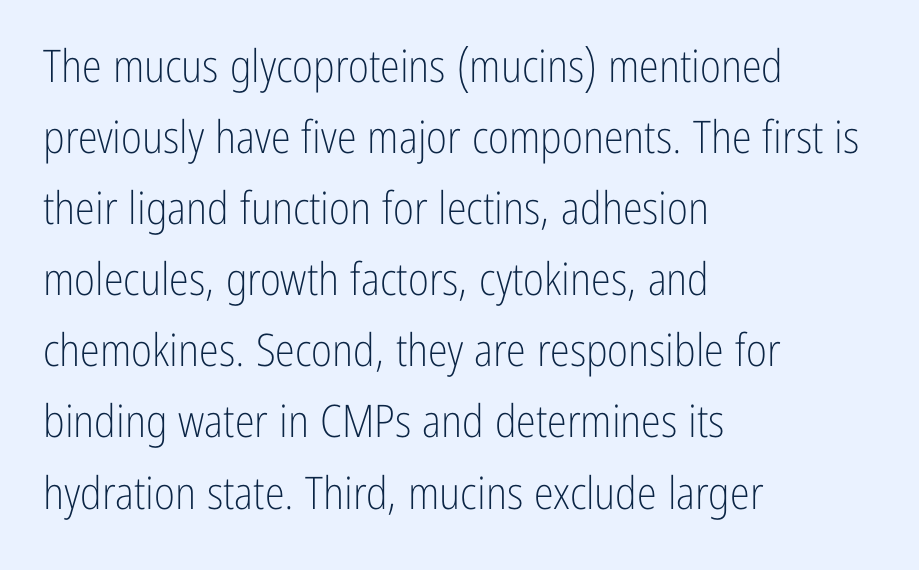
Normally led — the rows are evenly, conventionally spaced. Weight class: somewhere from thin through regular. The passage shown is typeset with a sans-serif family. Honestly, the letter spacing is just normal — you wouldn't notice it. Every character sits straight up, as roman type does.
